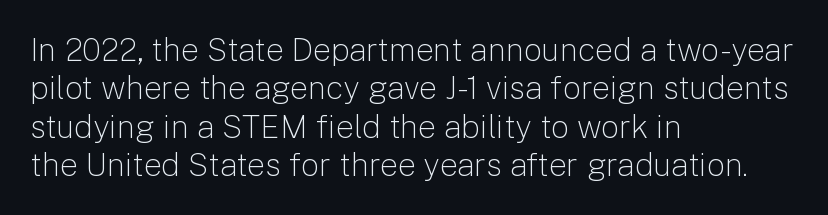
{"serif": "no", "italic": "no", "bold": "no", "weight": "light", "width": "normal", "stroke_contrast": "low", "x_height": "medium", "monospaced": "no", "underline": "no", "align": "left", "line_spacing_ratio": 1.2, "letter_spacing": "normal", "letter_spacing_em": 0.0, "glyph_px": 32}
